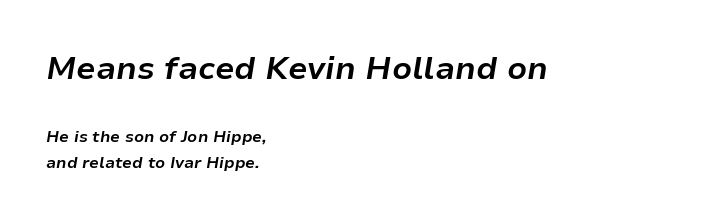
Q: Is the text bold? A: Yes.
Q: Is the text italic (slanted)? A: Yes, it leans right by about 9 degrees.
Q: Is the text underlined? A: No.
Q: How is the paragraph aligned? A: Left-aligned.
Q: Is the spacing between letters normal or unusually wide? A: Normal.
Q: Is the spacing between lines tight, normal or loose? A: Normal.
Q: Which block of text is set in a larger size, the first (top) or the second (bottom)? A: The first (top) one.
Q: Width (condensed, normal, or wide)? A: Normal.
Q: Stroke contrast? A: Low.
Q: x-height? A: Medium.
Q: Monospaced? A: No.
